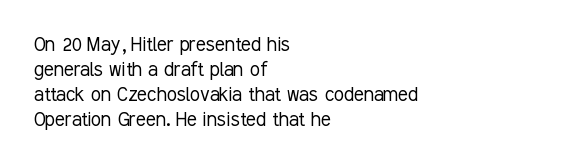
Q: Is the text bold? A: No.
Q: Is the text italic (slanted)? A: No, it is upright.
Q: Is the text underlined? A: No.
Q: How is the paragraph aligned? A: Left-aligned.
Q: Is the spacing between letters normal or unusually wide? A: Normal.
Q: Is the spacing between lines tight, normal or loose? A: Tight.
